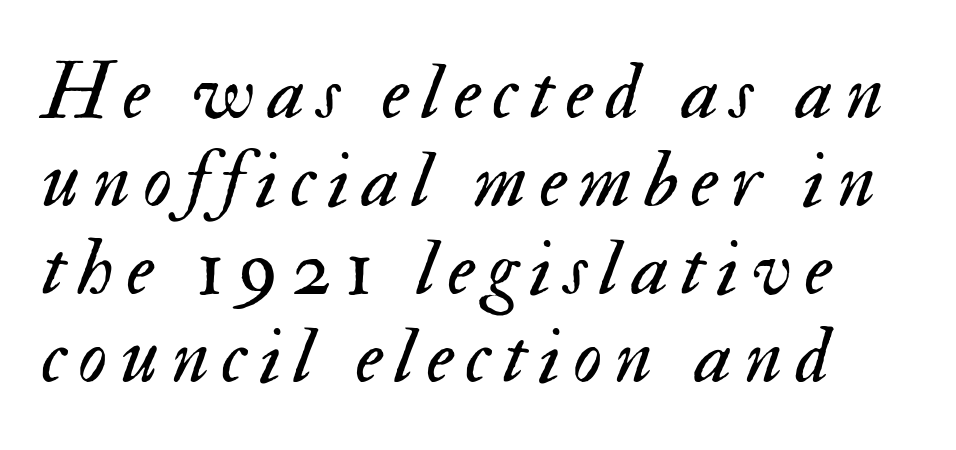
{"italic": "yes", "lean": "right", "slant_degrees": 17, "bold": "no", "weight": "regular", "width": "normal", "stroke_contrast": "medium", "x_height": "small", "monospaced": "no", "underline": "no", "line_spacing": "tight", "line_spacing_ratio": 1.1, "glyph_px": 80}
